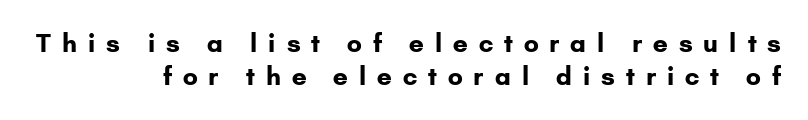
The image shows 25 px bold type, upright; set right-aligned, normal line spacing (1.34x), unusually wide letter spacing (+0.44 em), not underlined.
